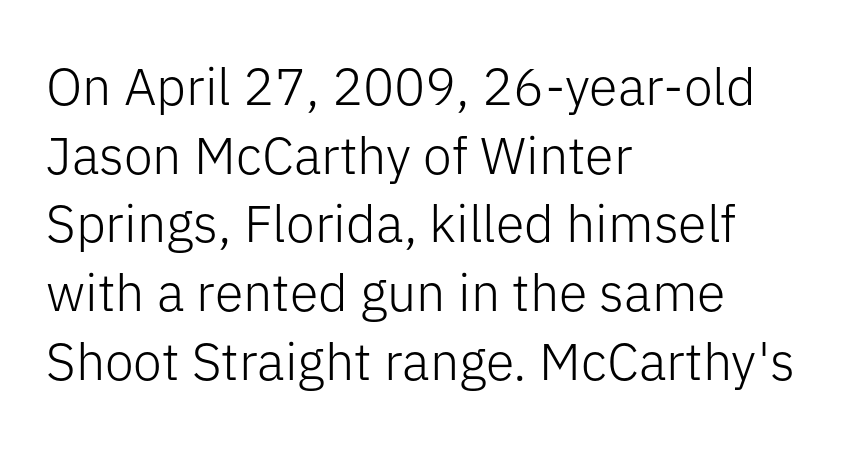
The letters stand upright; this is a roman face. The text was rendered using a sans face with plain stroke endings. The glyphs are unaccompanied by any horizontal stroke below them. Compared with a typical body face, this is equally light or lighter still.
